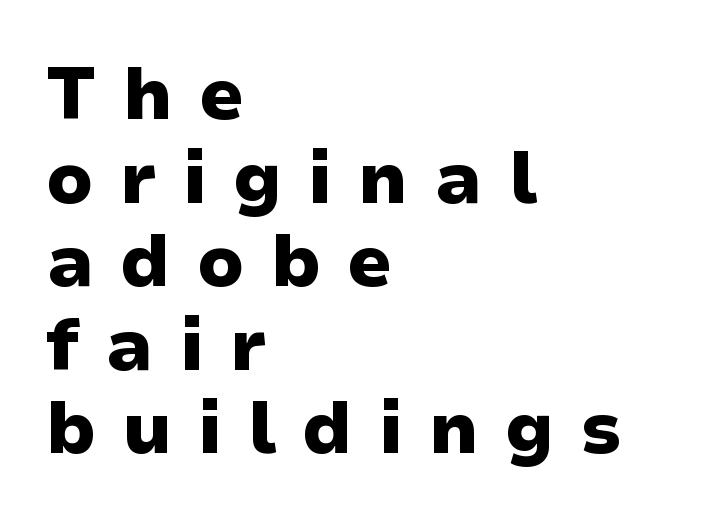
Q: Is the text bold? A: Yes.
Q: Is the text italic (slanted)? A: No, it is upright.
Q: Is the typeface a serif or a sans-serif typeface? A: Sans-serif.
Q: Is the text underlined? A: No.
Q: How is the paragraph aligned? A: Left-aligned.
Q: Is the spacing between letters normal or unusually wide? A: Unusually wide.
Q: Width (condensed, normal, or wide)? A: Wide.
Q: Stroke contrast? A: Low.
Q: x-height? A: Medium.
Q: Monospaced? A: No.
